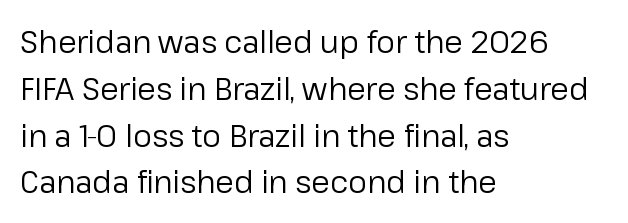
The image shows 30 px regular-weight sans-serif type, upright; set left-aligned, normal line spacing (1.56x), normal letter spacing, not underlined; low stroke contrast and a medium x-height.
